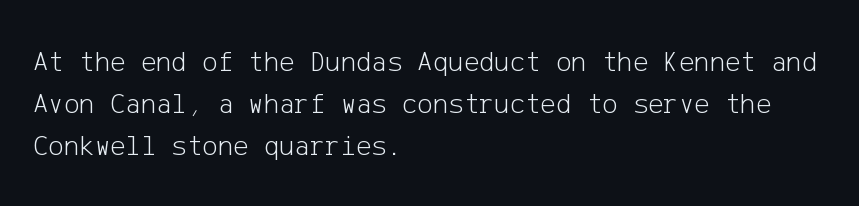
The image shows 29 px light sans-serif type, upright; set left-aligned, normal line spacing (1.44x), normal letter spacing, not underlined; low stroke contrast and a medium x-height.
